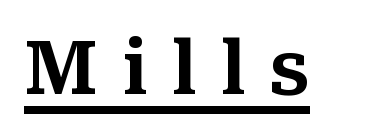
The gaps between neighbouring characters are conspicuously large. If you drew a line through each stem, it would be perfectly vertical. A typesetter would call this proportional, since set widths differ per character. Check where the strokes stop: tiny serifs finish them off. Every word sits above its own underline.
